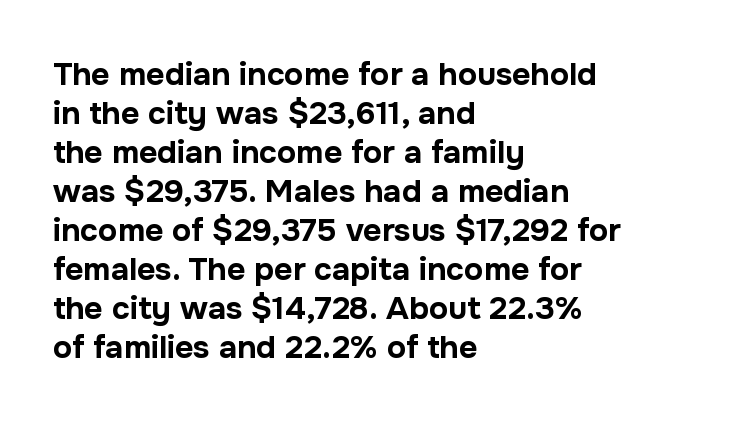
{"serif": "no", "italic": "no", "bold": "yes", "weight": "bold", "width": "normal", "stroke_contrast": "low", "x_height": "medium", "monospaced": "no", "underline": "no", "align": "left", "line_spacing_ratio": 1.22, "letter_spacing": "normal", "letter_spacing_em": 0.0, "glyph_px": 32}
